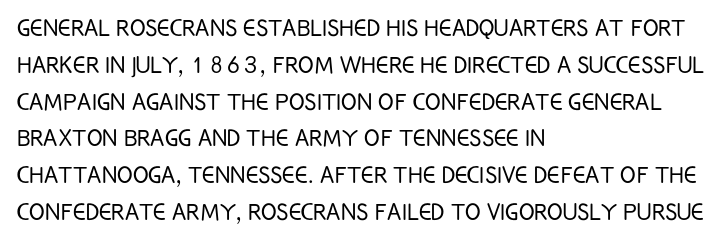
Q: Is the text bold? A: No.
Q: Is the text italic (slanted)? A: No, it is upright.
Q: Is the typeface a serif or a sans-serif typeface? A: Sans-serif.
Q: Is the text underlined? A: No.
Q: How is the paragraph aligned? A: Left-aligned.
Q: Is the spacing between letters normal or unusually wide? A: Normal.
Q: Is the spacing between lines tight, normal or loose? A: Normal.
Q: Width (condensed, normal, or wide)? A: Condensed.
Q: Stroke contrast? A: Low.
Q: x-height? A: Large.
Q: Monospaced? A: No.
